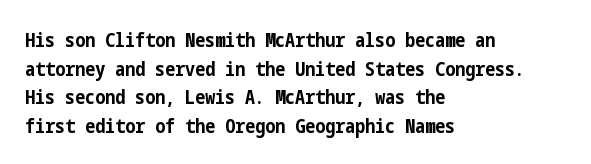
Q: Is the text bold? A: Yes.
Q: Is the text italic (slanted)? A: No, it is upright.
Q: Is the text underlined? A: No.
Q: How is the paragraph aligned? A: Left-aligned.
Q: Is the spacing between letters normal or unusually wide? A: Normal.
Q: Is the spacing between lines tight, normal or loose? A: Normal.
